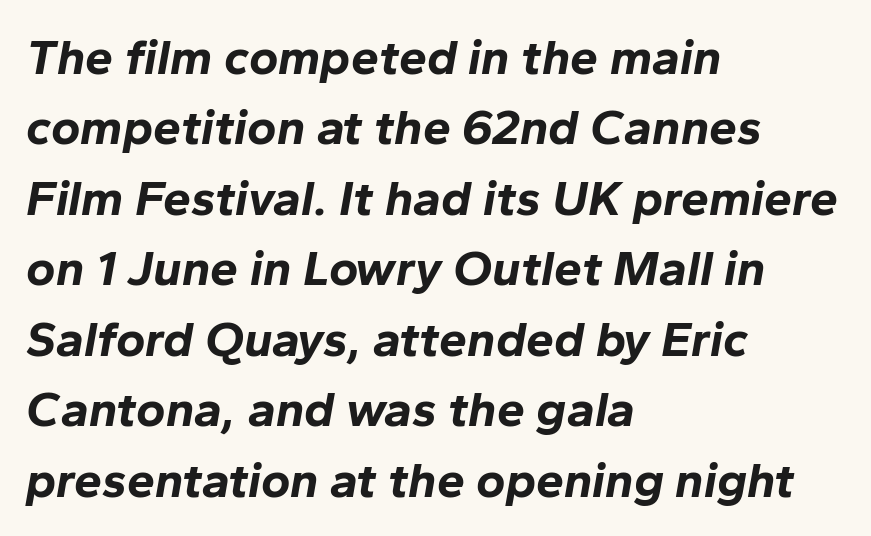
{"italic": "yes", "lean": "right", "slant_degrees": 10, "bold": "yes", "weight": "bold", "width": "normal", "stroke_contrast": "low", "x_height": "medium", "monospaced": "no", "underline": "no", "align": "left", "line_spacing": "normal", "line_spacing_ratio": 1.41, "letter_spacing": "normal", "letter_spacing_em": 0.0, "glyph_px": 50}
